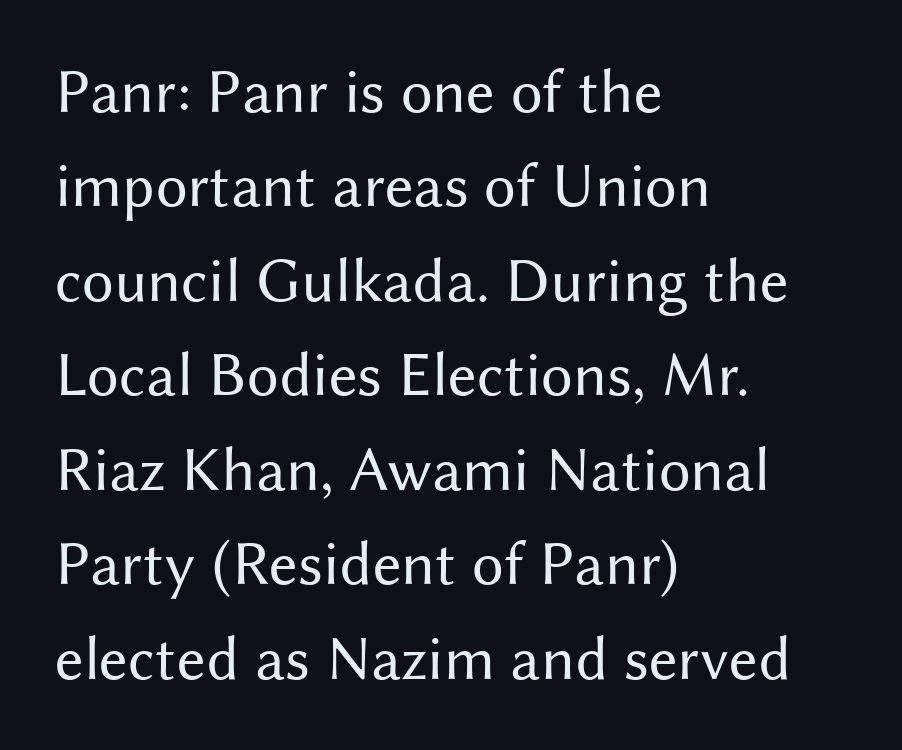
The specimen omits any rule beneath the text block's lines. The block of text has a typical density, with ordinary space between rows. To sum up the face: it is a sans, with no serifs. In terms of posture, this sample is upright. Letters have the restrained weight of plain body copy at most. Character widths vary here, with narrow letters taking less room than wide ones.
